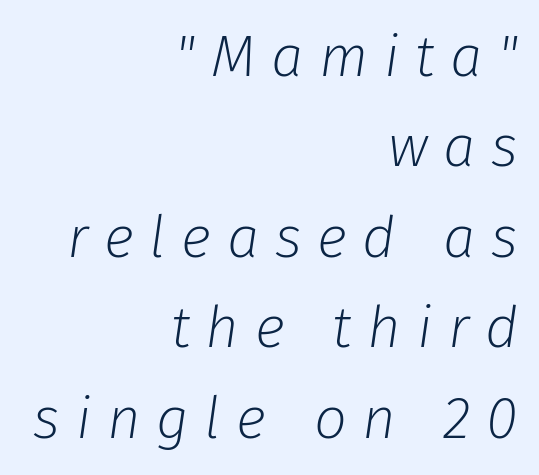
No extra ink here — the face is not bold. When letters slant like this, we call the style italic. Lines of text with bare space underneath. The paragraph shown leans on its right margin. Vertically, the passage feels balanced, rows spaced as you'd expect. The passage shown is typed in a proportional face where columns would drift.
